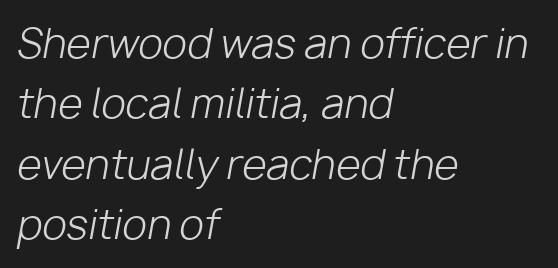
The strip under each line holds only bare page. The line-height multiplier appears to be the usual default. Each stroke keeps to a modest, everyday thickness or less. The paragraph has a hard left edge and a soft right edge.
